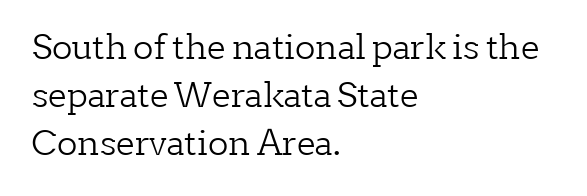
{"serif": "yes", "italic": "no", "bold": "no", "weight": "light", "width": "normal", "stroke_contrast": "low", "x_height": "medium", "monospaced": "no", "underline": "no", "align": "left", "line_spacing": "normal", "line_spacing_ratio": 1.41, "letter_spacing": "normal", "letter_spacing_em": 0.0, "glyph_px": 34}
